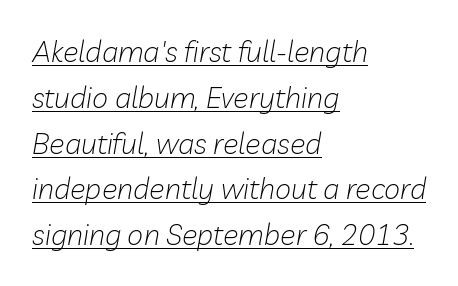
The image shows 29 px light type, italic (leaning right); set left-aligned, normal line spacing (1.58x), normal letter spacing, underlined; low stroke contrast and a medium x-height.
